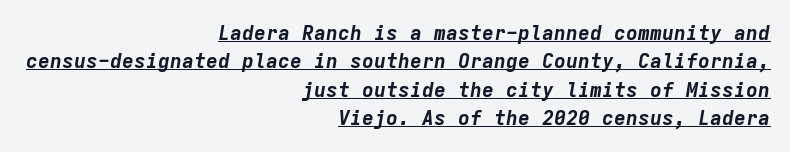
{"italic": "yes", "lean": "right", "slant_degrees": 9, "bold": "yes", "underline": "yes", "align": "right", "line_spacing": "normal", "line_spacing_ratio": 1.42, "letter_spacing": "normal", "letter_spacing_em": 0.0, "glyph_px": 20}
